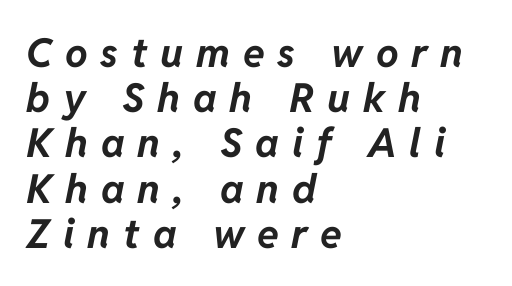
The image shows 40 px bold type, italic (leaning right); set left-aligned, tight line spacing (1.13x), unusually wide letter spacing (+0.32 em), not underlined; low stroke contrast and a medium x-height.
